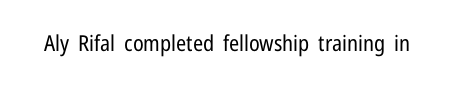
The image shows 22 px text type, upright; set normal letter spacing, not underlined.
